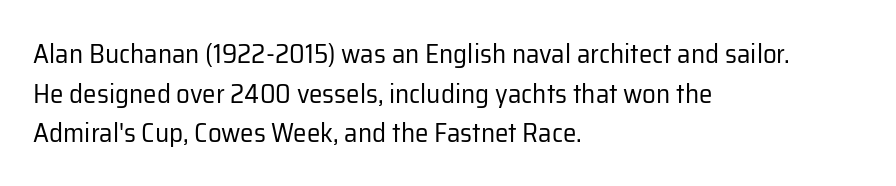
Notice how descenders clear the ascenders below comfortably — that's standard leading. Inter-character spacing is left at the font's built-in metrics. Bare-footed words on every line. The strokes are not fattened; the text isn't bold. A student would call this left alignment; a typographer would say flush left, rag right.
